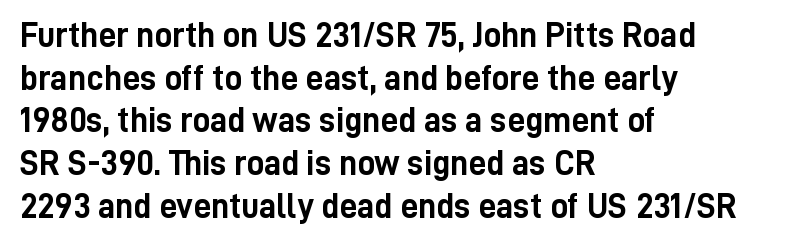
The image shows 35 px semibold, condensed sans-serif type, upright; set left-aligned, line spacing 1.22x, normal letter spacing, not underlined; low stroke contrast and a medium x-height.
